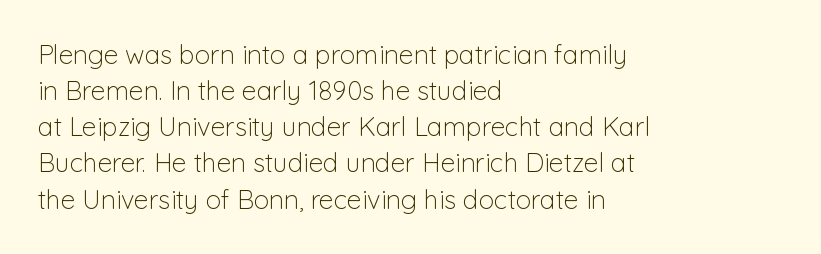
Teacher's note: observe the even left margin — that is flush-left alignment. Students, note that the glyphs here touch the page at normal intervals. Do the letters lean? They stand straight. Descenders hang freely into open space. Stem width sits at or under what a default text font uses.
